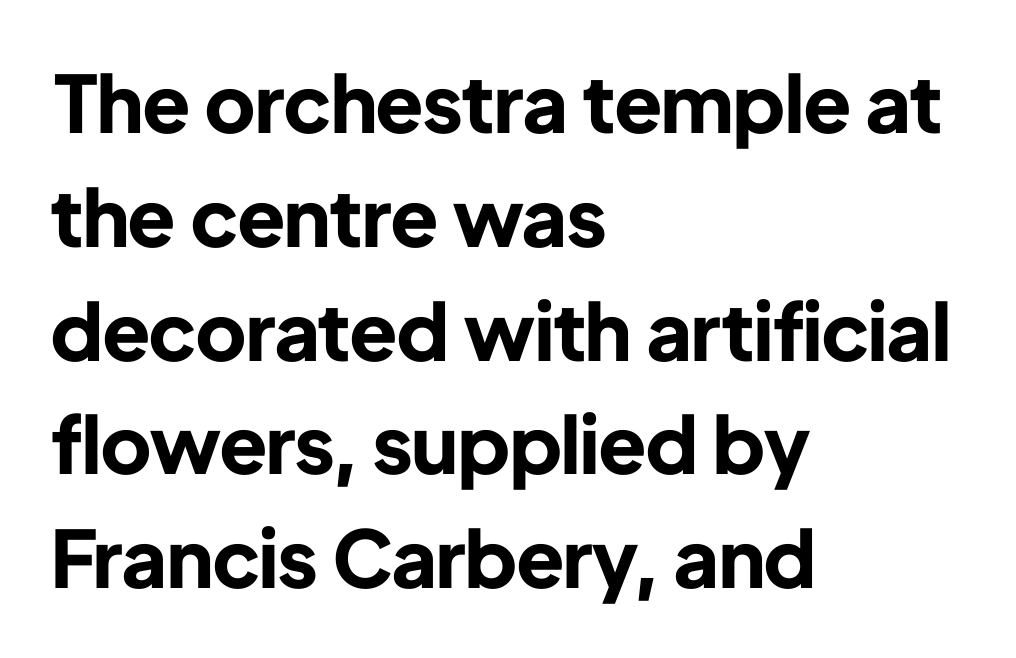
Horizontally, the lines are justified to the leading edge only. Italic: no, the glyphs are upright roman. Thick stems and heavy bowls — unmistakably bold. Spacing verdict: proportional, widths tailored to each character. Students, observe: this is what conventionally led text looks like. Lines of text with bare space underneath.
